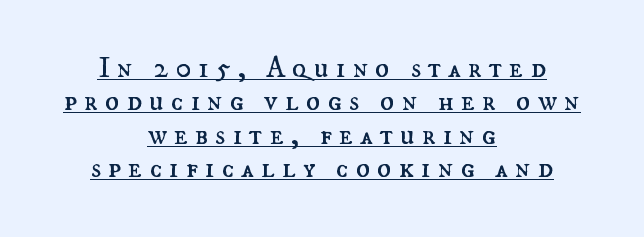
Students, observe: this is what under-led, compact text looks like. A baseline rule has been typeset under these characters. Is the type heavy? It reads as light-to-regular instead. The tracking reads as deliberately expanded to a designer's eye. These lines were composed using upright roman letters. A typesetter would call this proportional, since set widths differ per character.
